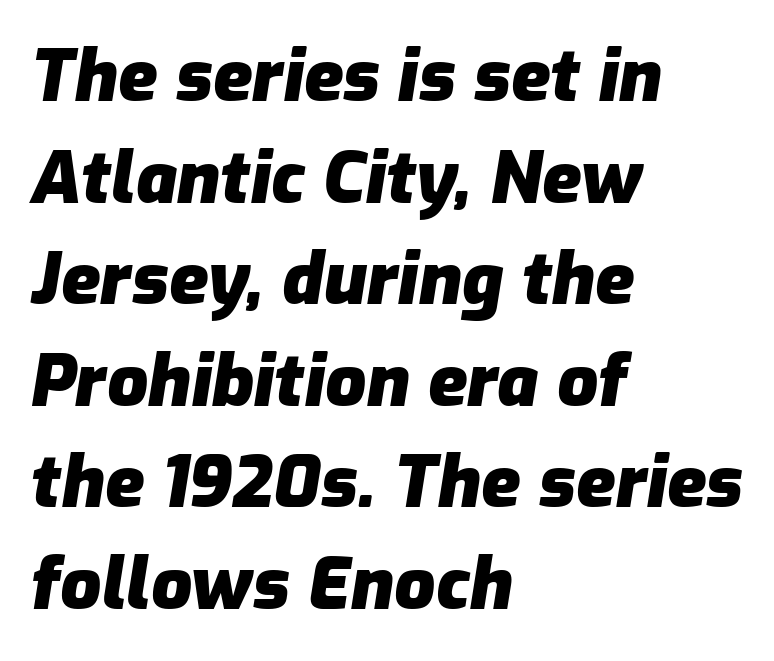
{"italic": "yes", "lean": "right", "slant_degrees": 9, "bold": "yes", "weight": "heavy", "width": "normal", "stroke_contrast": "low", "x_height": "medium", "monospaced": "no", "underline": "no", "align": "left", "line_spacing": "normal", "line_spacing_ratio": 1.41, "letter_spacing": "normal", "letter_spacing_em": 0.0, "glyph_px": 72}
